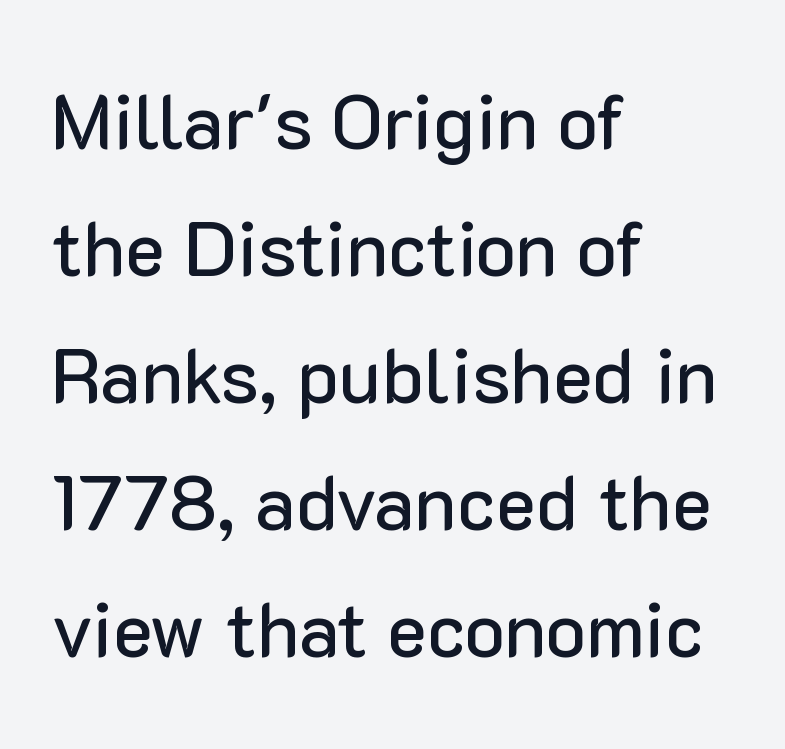
Q: Is the text italic (slanted)? A: No, it is upright.
Q: Is the typeface a serif or a sans-serif typeface? A: Sans-serif.
Q: Is the text underlined? A: No.
Q: How is the paragraph aligned? A: Left-aligned.
Q: Is the spacing between letters normal or unusually wide? A: Normal.
Q: Is the spacing between lines tight, normal or loose? A: Normal.
Q: Width (condensed, normal, or wide)? A: Normal.
Q: Stroke contrast? A: Low.
Q: x-height? A: Medium.
Q: Monospaced? A: No.
